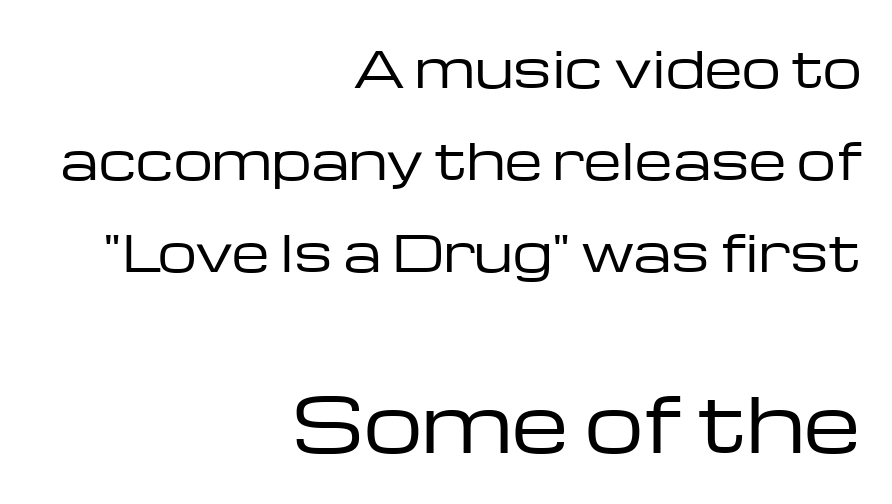
The font family rendered here belongs to the sans-serif group. Each letter keeps its own natural width here, so spacing adapts to shape. Words float on clear page, feet unadorned. The rendering anchors every line to the right-hand side. A roman cut, with each character standing at attention.
